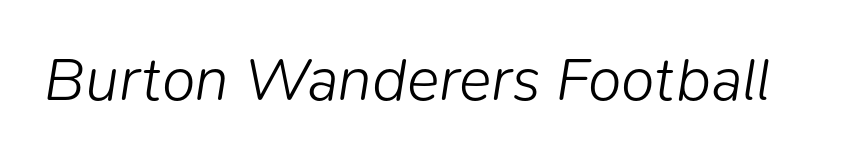
The image shows 61 px light type, italic (leaning right); set normal letter spacing, not underlined; low stroke contrast and a medium x-height.
